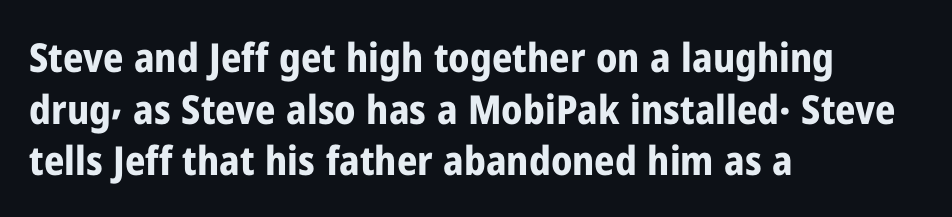
The image shows 40 px bold, condensed sans-serif type, upright; set left-aligned, normal line spacing (1.29x), normal letter spacing, not underlined; low stroke contrast and a medium x-height.
